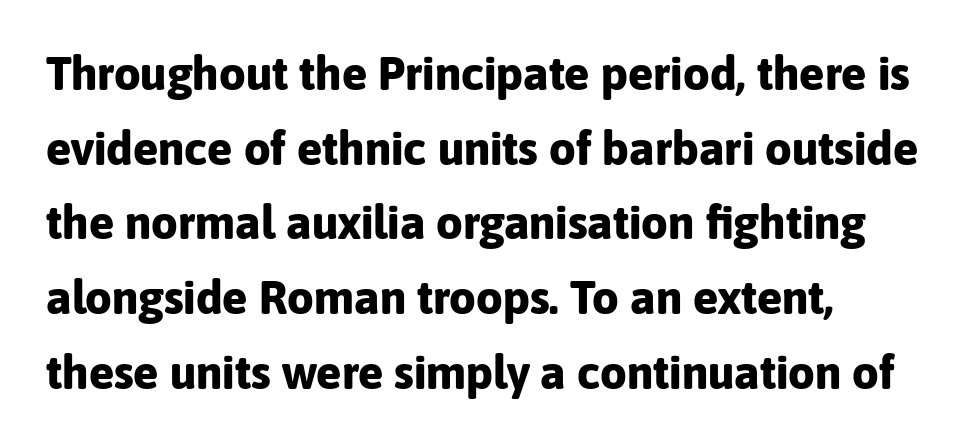
{"serif": "no", "italic": "no", "bold": "yes", "weight": "bold", "width": "normal", "stroke_contrast": "low", "x_height": "medium", "monospaced": "no", "underline": "no", "align": "left", "line_spacing": "normal", "line_spacing_ratio": 1.59, "letter_spacing": "normal", "letter_spacing_em": 0.0, "glyph_px": 47}
